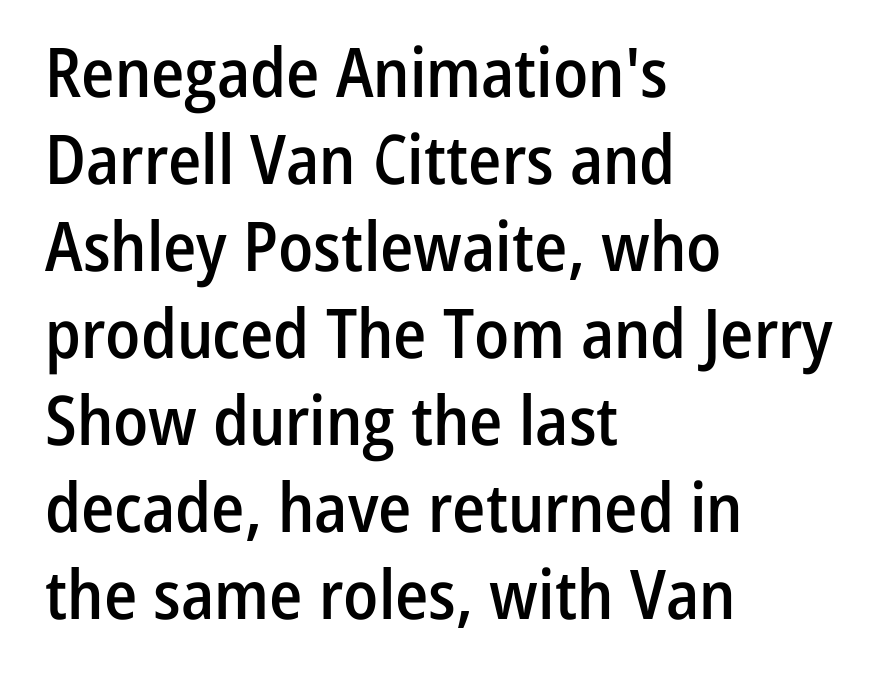
Q: Is the text bold? A: Semi-bold.
Q: Is the text italic (slanted)? A: No, it is upright.
Q: Is the typeface a serif or a sans-serif typeface? A: Sans-serif.
Q: Is the text underlined? A: No.
Q: How is the paragraph aligned? A: Left-aligned.
Q: Is the spacing between letters normal or unusually wide? A: Normal.
Q: Is the spacing between lines tight, normal or loose? A: Normal.
Q: Width (condensed, normal, or wide)? A: Condensed.
Q: Stroke contrast? A: Low.
Q: x-height? A: Medium.
Q: Monospaced? A: No.
